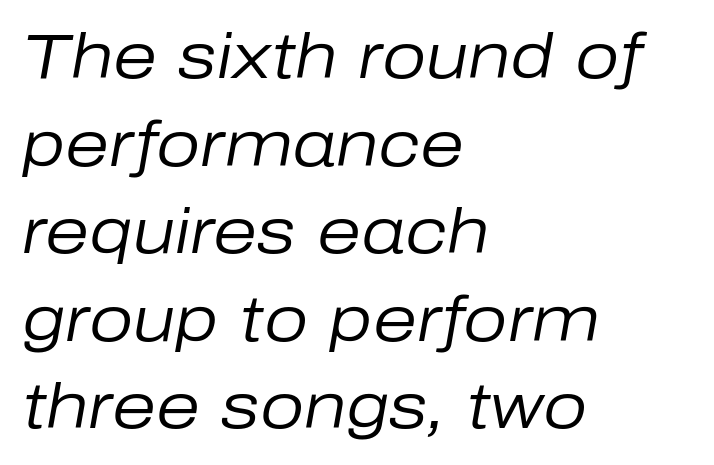
{"italic": "yes", "lean": "right", "slant_degrees": 10, "bold": "no", "weight": "regular", "width": "normal", "stroke_contrast": "low", "x_height": "medium", "monospaced": "no", "underline": "no", "align": "left", "line_spacing": "normal", "line_spacing_ratio": 1.39, "letter_spacing": "normal", "letter_spacing_em": 0.0, "glyph_px": 63}
